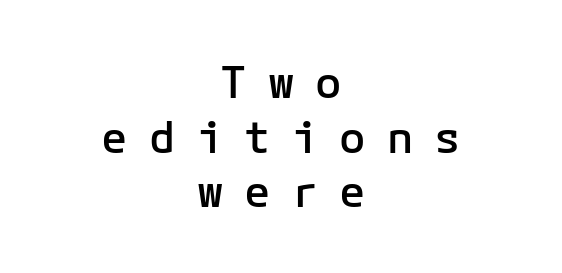
Q: Is the text bold? A: Semi-bold.
Q: Is the text italic (slanted)? A: No, it is upright.
Q: Is the typeface a serif or a sans-serif typeface? A: Sans-serif.
Q: Is the text underlined? A: No.
Q: How is the paragraph aligned? A: Centered.
Q: Is the spacing between letters normal or unusually wide? A: Unusually wide.
Q: Width (condensed, normal, or wide)? A: Normal.
Q: Stroke contrast? A: Low.
Q: x-height? A: Medium.
